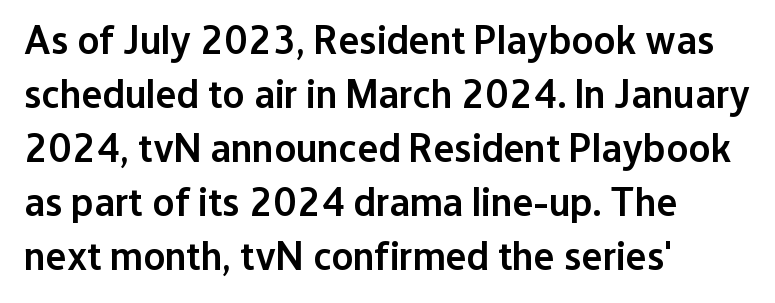
The image shows 40 px semibold sans-serif type, upright; set left-aligned, normal line spacing (1.35x), normal letter spacing, not underlined; low stroke contrast and a medium x-height.
